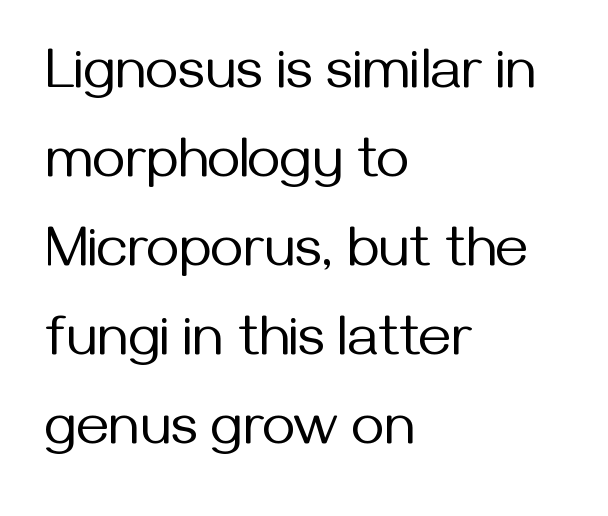
{"serif": "no", "italic": "no", "bold": "no", "weight": "regular", "width": "normal", "stroke_contrast": "medium", "x_height": "medium", "monospaced": "no", "underline": "no", "align": "left", "line_spacing": "normal", "line_spacing_ratio": 1.56, "letter_spacing": "normal", "letter_spacing_em": 0.0, "glyph_px": 57}
